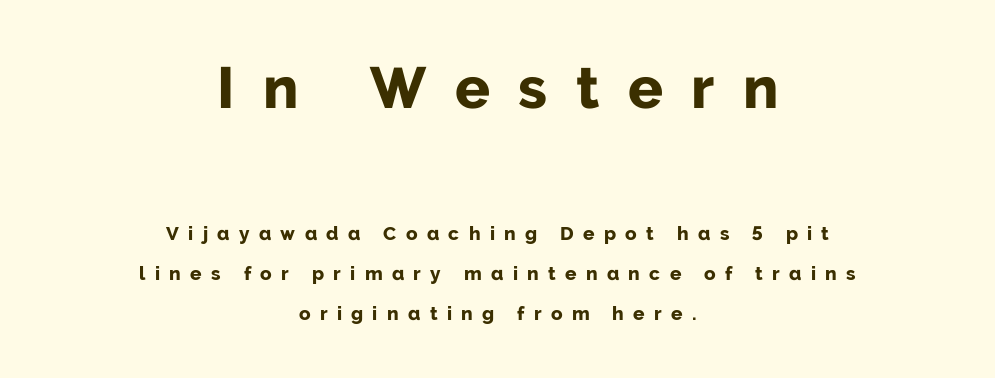
{"serif": "no", "italic": "no", "bold": "yes", "weight": "bold", "width": "normal", "stroke_contrast": "low", "x_height": "medium", "monospaced": "no", "underline": "no", "align": "center", "line_spacing": "loose", "line_spacing_ratio": 2.11, "letter_spacing": "wide", "letter_spacing_em": 0.49, "larger_block": "first", "size_ratio": 3.05, "glyph_px": 58}
